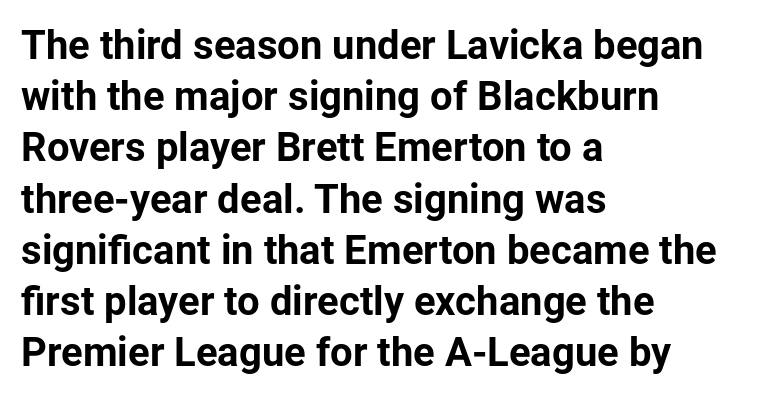
When letters stand straight like this, we call the style roman or upright. Compared with a centered layout, this one pins lines to the left instead. Regarding serifs, this sample does without them. Letter spacing: default. The space directly below the letters is spotless.
